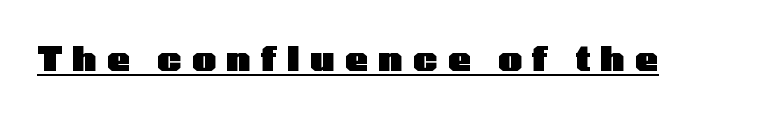
{"serif": "no", "italic": "no", "bold": "yes", "weight": "heavy", "width": "wide", "stroke_contrast": "low", "x_height": "medium", "monospaced": "no", "underline": "yes", "letter_spacing": "wide", "letter_spacing_em": 0.3, "glyph_px": 34}
